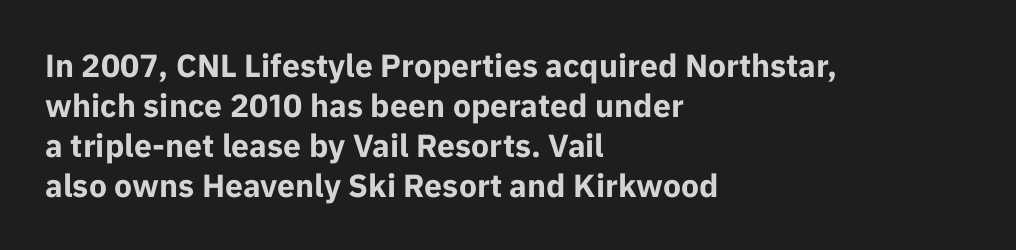
The image shows 32 px bold sans-serif type, upright; set left-aligned, normal line spacing (1.25x), normal letter spacing, not underlined; low stroke contrast and a medium x-height.
